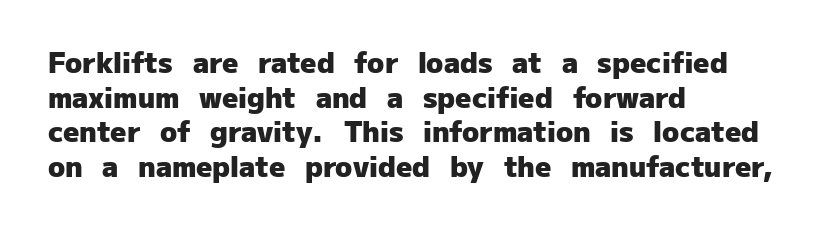
The typesetting leans heavy: a genuine bold. The type sits square on the baseline with zero lean. Check the space under the baseline: it is left empty. Here the designer chose a conventional face with non-uniform glyph widths.
